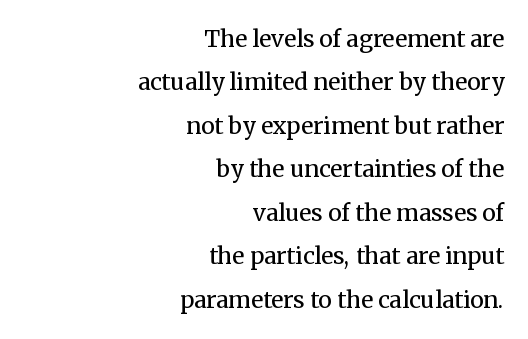
The image shows 23 px text type, upright; set right-aligned, line spacing 1.89x, normal letter spacing, not underlined.
